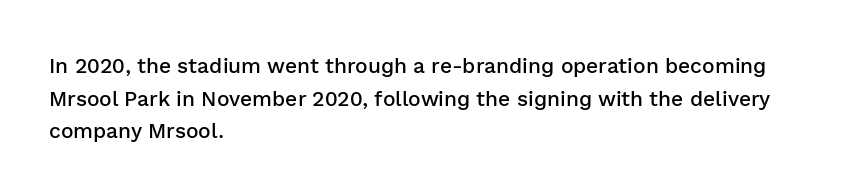
Decoration check: the copy has no underline. If you drew a ruler down the left edge, every line would touch it. How would I describe the line gaps? Plain and ordinary. The characters look somewhat weighty, a semibold short of true bold. Ordinary non-slanted type is in use.
